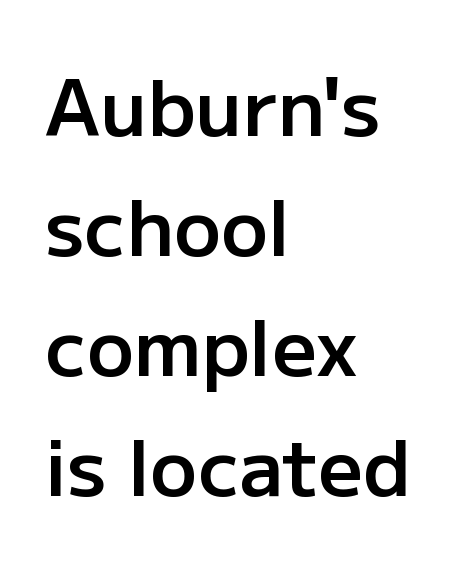
Q: Is the text bold? A: Semi-bold.
Q: Is the text italic (slanted)? A: No, it is upright.
Q: Is the typeface a serif or a sans-serif typeface? A: Sans-serif.
Q: Is the text underlined? A: No.
Q: How is the paragraph aligned? A: Left-aligned.
Q: Is the spacing between letters normal or unusually wide? A: Normal.
Q: Is the spacing between lines tight, normal or loose? A: Normal.
Q: Width (condensed, normal, or wide)? A: Normal.
Q: Stroke contrast? A: Low.
Q: x-height? A: Medium.
Q: Monospaced? A: No.
